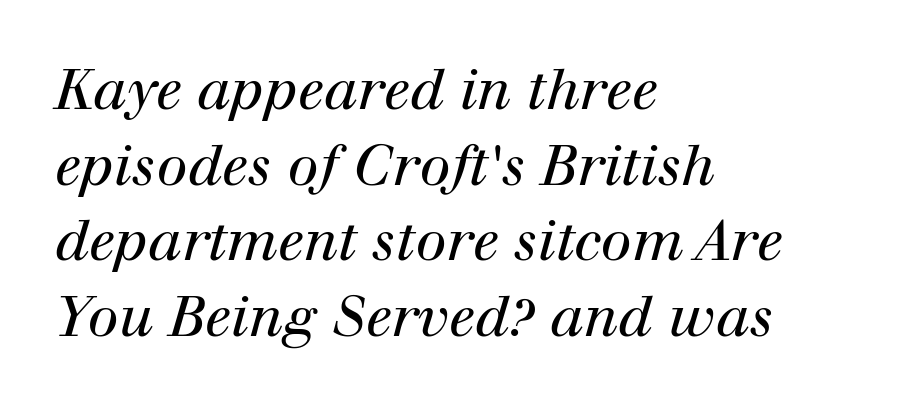
The passage shown stacks its lines at a standard gap. Do the characters align in a grid? No, the font is proportional. Italic? Definitely — the glyphs are oblique. The type is set solid horizontally, with unmodified tracking. Honestly, there is no underline to notice here at all. Nothing heavy about these letters — not bold at all.
